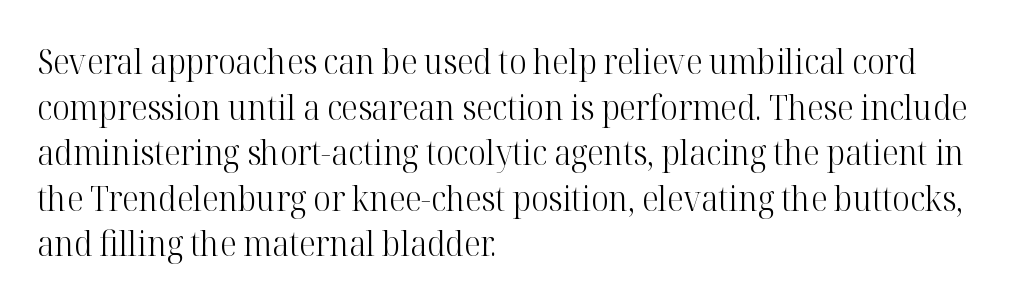
The letters look calm and open, with moderate or lighter stems. Successive baselines arrive at the customary interval. This is serif lettering, the kind often seen in printed books. Descenders are the only things crossing below the line.
